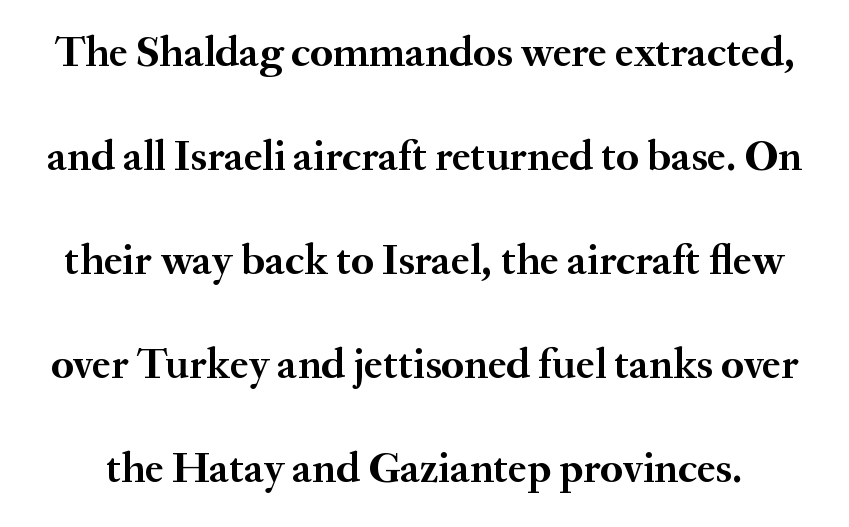
{"serif": "yes", "italic": "no", "bold": "yes", "weight": "semibold", "width": "normal", "stroke_contrast": "medium", "x_height": "small", "monospaced": "no", "underline": "no", "line_spacing": "loose", "line_spacing_ratio": 2.42, "letter_spacing": "normal", "letter_spacing_em": 0.0, "glyph_px": 43}
